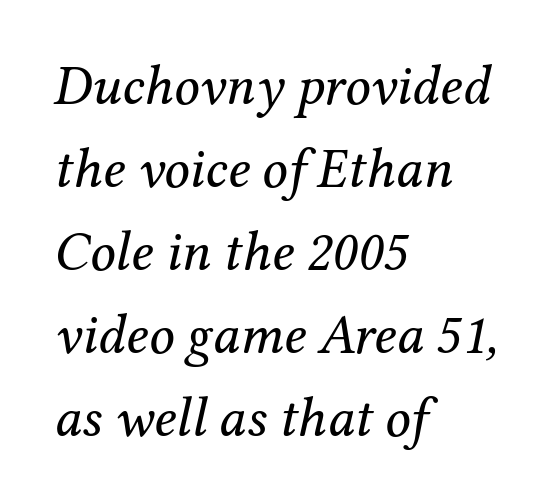
Stem width sits at or under what a default text font uses. There's an unmistakable incline to the writing here. This sample is left-justified, so line endings fall wherever the words run out. These lines are rendered in a variable-pitch font. The horizontal fit of the characters is conventional and even.
